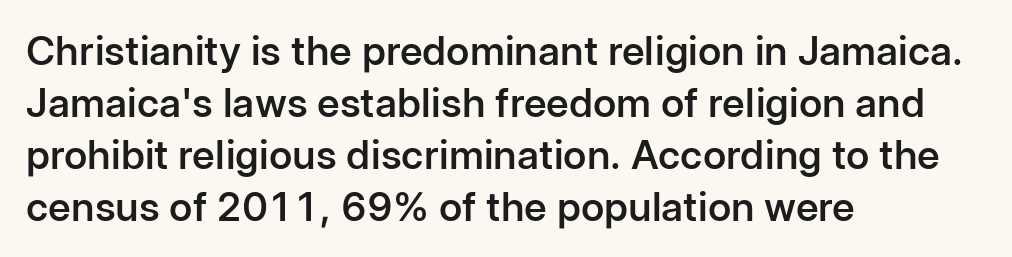
The image shows 40 px semibold sans-serif type, upright; set left-aligned, normal line spacing (1.3x), normal letter spacing, not underlined; low stroke contrast and a medium x-height.
